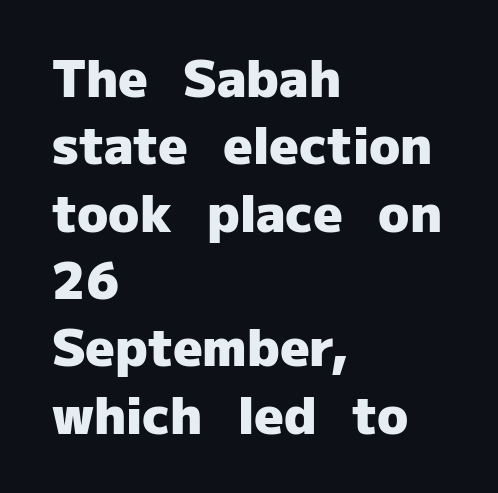
{"serif": "no", "italic": "no", "bold": "yes", "weight": "heavy", "width": "normal", "stroke_contrast": "low", "x_height": "medium", "monospaced": "no", "underline": "no", "align": "left", "line_spacing": "normal", "line_spacing_ratio": 1.32, "letter_spacing": "normal", "letter_spacing_em": 0.0, "glyph_px": 51}
